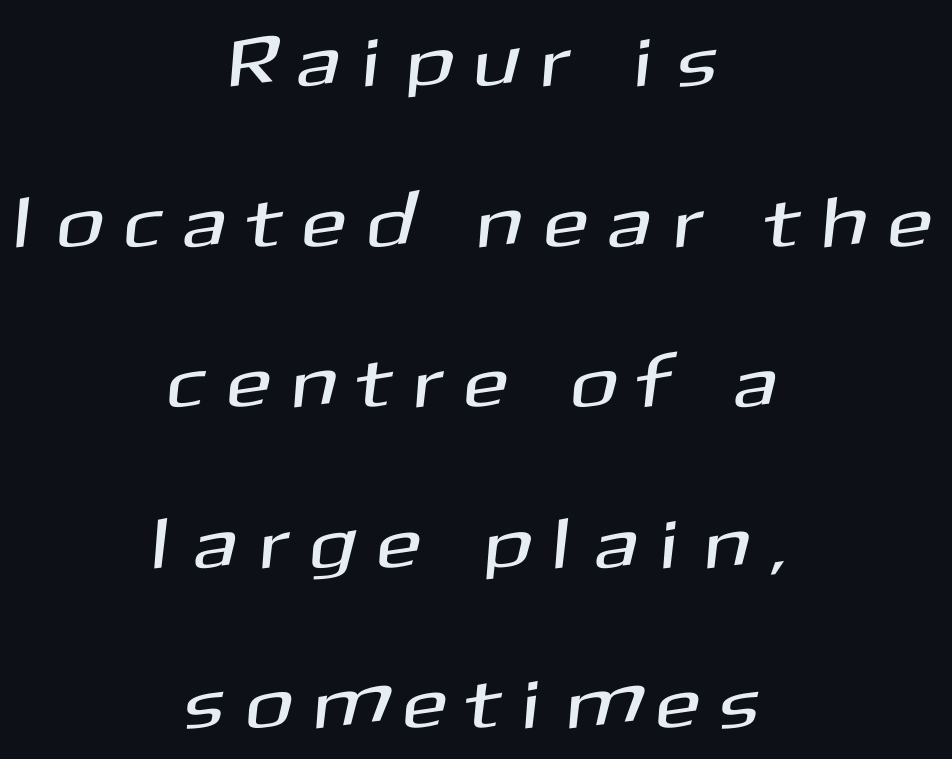
Both edges are ragged and mirror each other, which tells us the setting is centered. Compared with typical paragraphs, the rows here are farther apart. Descender tails drop into unmarked territory. The line texture is sparse and dotted thanks to wide tracking. The font family rendered here belongs to the sans-serif group. Do the characters align in a grid? No, the font is proportional.
